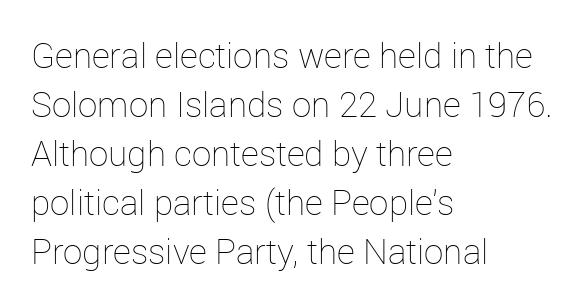
Q: Is the text bold? A: No.
Q: Is the text italic (slanted)? A: No, it is upright.
Q: Is the text underlined? A: No.
Q: How is the paragraph aligned? A: Left-aligned.
Q: Is the spacing between letters normal or unusually wide? A: Normal.
Q: Is the spacing between lines tight, normal or loose? A: Normal.
Q: Width (condensed, normal, or wide)? A: Normal.
Q: Stroke contrast? A: Low.
Q: x-height? A: Medium.
Q: Monospaced? A: No.
